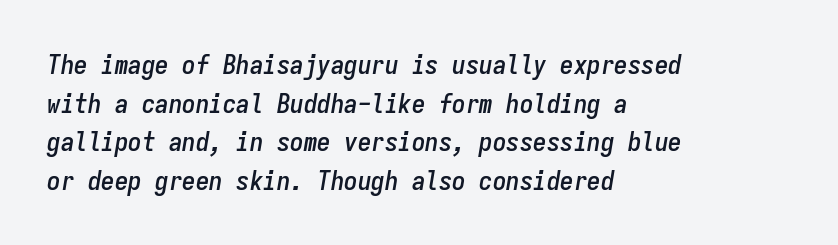
The gap between lines stays unmarked. This block has exactly the height ordinary leading produces. Horizontal alignment here is leftward, the default for most running prose. Here the glyphs are tracked normally, forming tight word shapes. Compared with ordinary roman type, these characters are visibly tilted.
